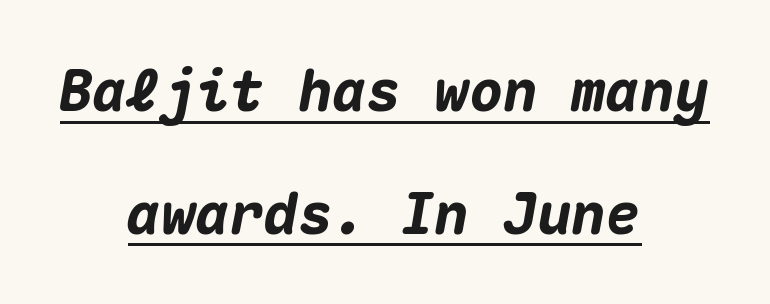
Check the space under the baseline: a stroke is drawn there. Every character here occupies the same horizontal width, giving the sample a typewriter-like rhythm. Each new line begins a long way beneath the previous one. An italicized treatment has been applied to the whole sample. Weight check: bold — yes, fully.
